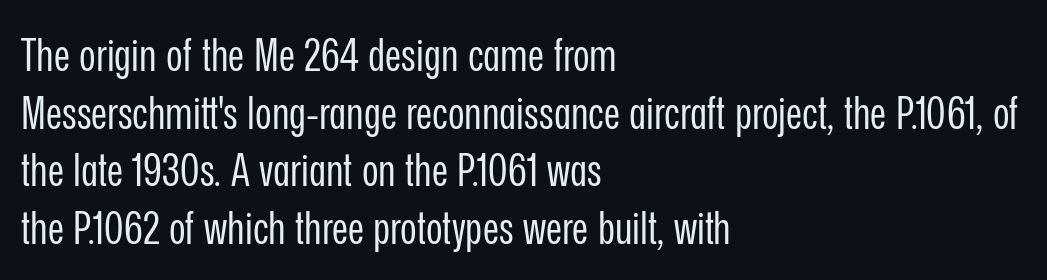
{"serif": "no", "italic": "no", "bold": "no", "weight": "regular", "width": "condensed", "stroke_contrast": "low", "x_height": "medium", "monospaced": "no", "underline": "no", "align": "left", "line_spacing": "normal", "line_spacing_ratio": 1.28, "letter_spacing": "normal", "letter_spacing_em": 0.0, "glyph_px": 45}
